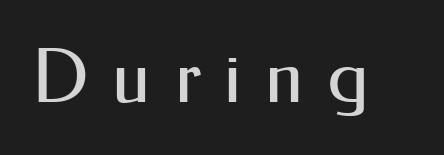
Q: Is the text bold? A: No.
Q: Is the text italic (slanted)? A: No, it is upright.
Q: Is the typeface a serif or a sans-serif typeface? A: Sans-serif.
Q: Is the text underlined? A: No.
Q: Is the spacing between letters normal or unusually wide? A: Unusually wide.
Q: Width (condensed, normal, or wide)? A: Normal.
Q: Stroke contrast? A: Medium.
Q: x-height? A: Small.
Q: Monospaced? A: No.
